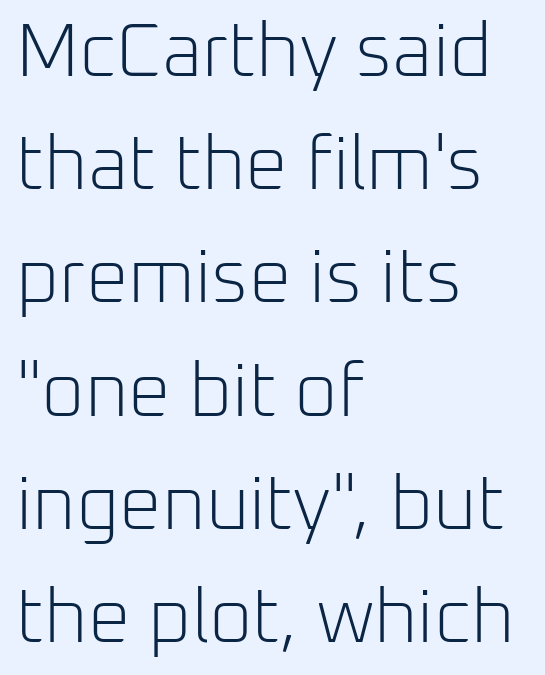
Q: Is the text bold? A: No.
Q: Is the text italic (slanted)? A: No, it is upright.
Q: Is the typeface a serif or a sans-serif typeface? A: Sans-serif.
Q: Is the text underlined? A: No.
Q: How is the paragraph aligned? A: Left-aligned.
Q: Is the spacing between letters normal or unusually wide? A: Normal.
Q: Is the spacing between lines tight, normal or loose? A: Normal.
Q: Width (condensed, normal, or wide)? A: Normal.
Q: Stroke contrast? A: Low.
Q: x-height? A: Medium.
Q: Monospaced? A: No.
